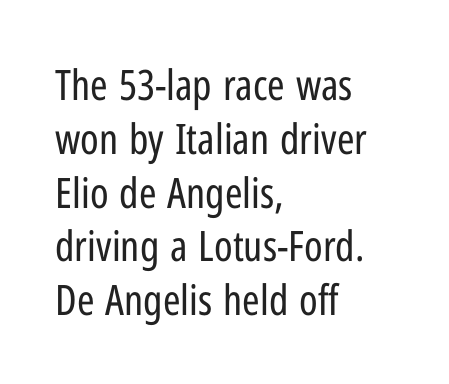
{"serif": "no", "italic": "no", "bold": "no", "weight": "regular", "width": "condensed", "stroke_contrast": "low", "x_height": "medium", "monospaced": "no", "underline": "no", "align": "left", "line_spacing": "normal", "line_spacing_ratio": 1.28, "letter_spacing": "normal", "letter_spacing_em": 0.0, "glyph_px": 42}
